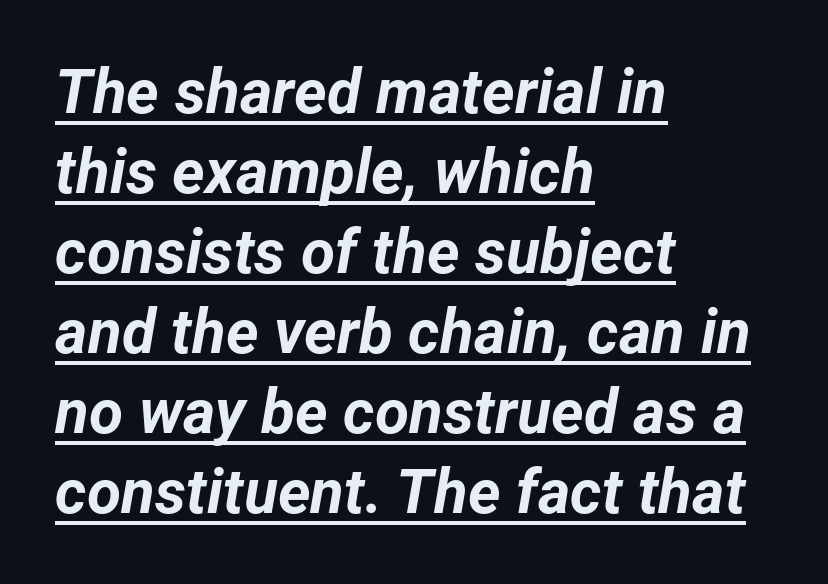
Q: Is the text bold? A: Yes.
Q: Is the text italic (slanted)? A: Yes, it leans right by about 12 degrees.
Q: Is the text underlined? A: Yes.
Q: How is the paragraph aligned? A: Left-aligned.
Q: Is the spacing between letters normal or unusually wide? A: Normal.
Q: Is the spacing between lines tight, normal or loose? A: Normal.
Q: Width (condensed, normal, or wide)? A: Normal.
Q: Stroke contrast? A: Low.
Q: x-height? A: Medium.
Q: Monospaced? A: No.
